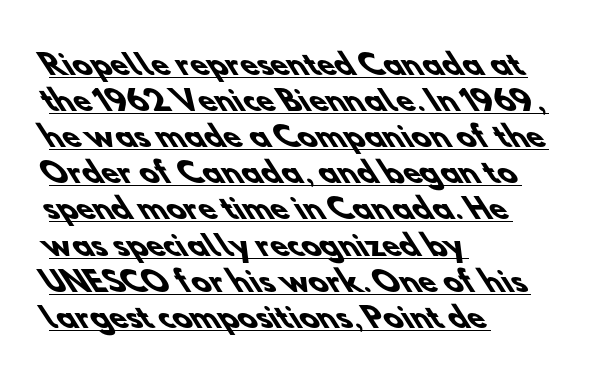
Q: Is the text bold? A: Yes.
Q: Is the typeface a serif or a sans-serif typeface? A: Sans-serif.
Q: Is the text underlined? A: Yes.
Q: How is the paragraph aligned? A: Left-aligned.
Q: Is the spacing between letters normal or unusually wide? A: Normal.
Q: Is the spacing between lines tight, normal or loose? A: Normal.
Q: Width (condensed, normal, or wide)? A: Normal.
Q: Stroke contrast? A: Low.
Q: x-height? A: Small.
Q: Monospaced? A: No.
